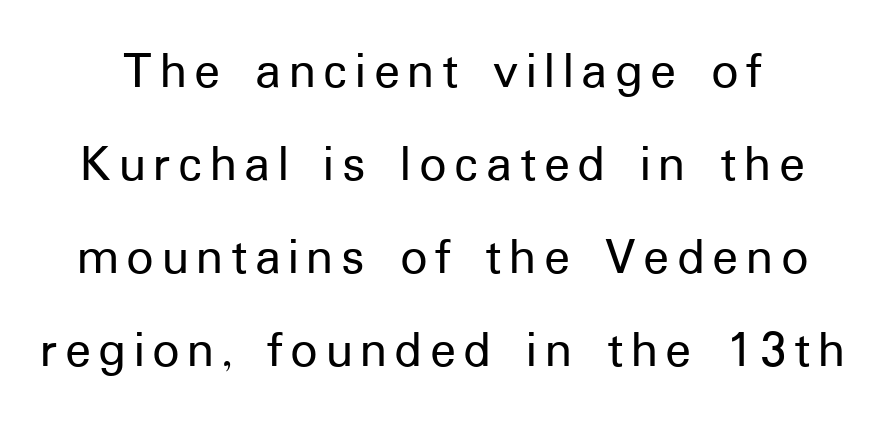
The image shows 54 px sans-serif type, upright; set line spacing 1.72x, not underlined; low stroke contrast and a medium x-height.
